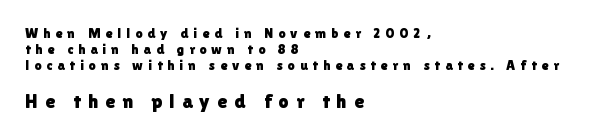
Q: Is the text italic (slanted)? A: No, it is upright.
Q: Is the text underlined? A: No.
Q: How is the paragraph aligned? A: Left-aligned.
Q: Is the spacing between letters normal or unusually wide? A: Unusually wide.
Q: Is the spacing between lines tight, normal or loose? A: Tight.
Q: Which block of text is set in a larger size, the first (top) or the second (bottom)? A: The second (bottom) one.
